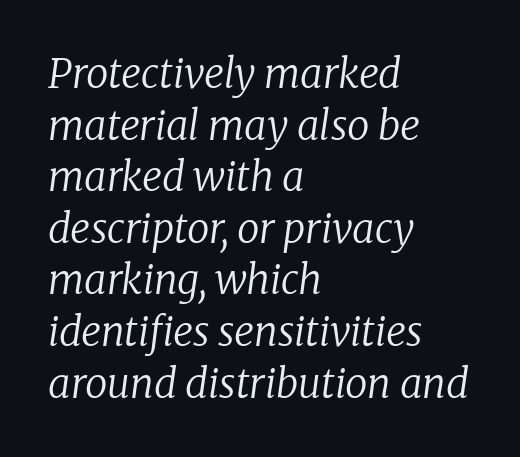
The gap between lines stays unmarked. Old-style or modern, the face here clearly has serifs. Character widths vary here, with narrow letters taking less room than wide ones. Compared with a centered layout, this one pins lines to the left instead.
